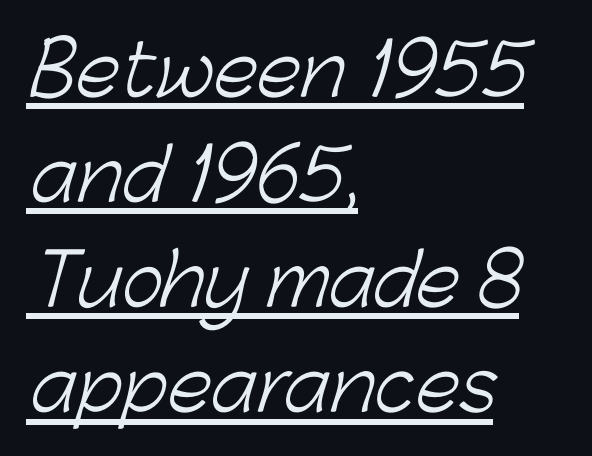
Q: Is the text bold? A: No.
Q: Is the typeface a serif or a sans-serif typeface? A: Sans-serif.
Q: Is the text underlined? A: Yes.
Q: How is the paragraph aligned? A: Left-aligned.
Q: Is the spacing between letters normal or unusually wide? A: Normal.
Q: Is the spacing between lines tight, normal or loose? A: Normal.
Q: Width (condensed, normal, or wide)? A: Normal.
Q: Stroke contrast? A: Low.
Q: x-height? A: Medium.
Q: Monospaced? A: No.
